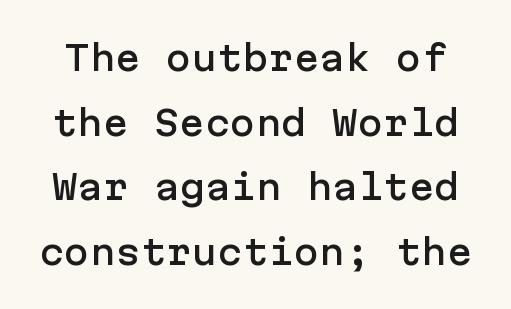
The image shows 34 px sans-serif type, upright; set loose line spacing (1.9x), normal letter spacing, not underlined; low stroke contrast and a medium x-height.
